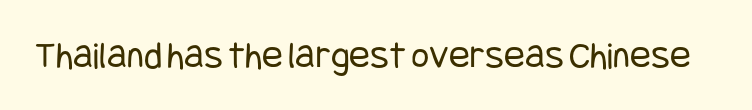
{"serif": "no", "italic": "no", "bold": "no", "weight": "regular", "width": "condensed", "stroke_contrast": "low", "x_height": "large", "underline": "no", "letter_spacing": "normal", "letter_spacing_em": 0.0, "glyph_px": 39}
